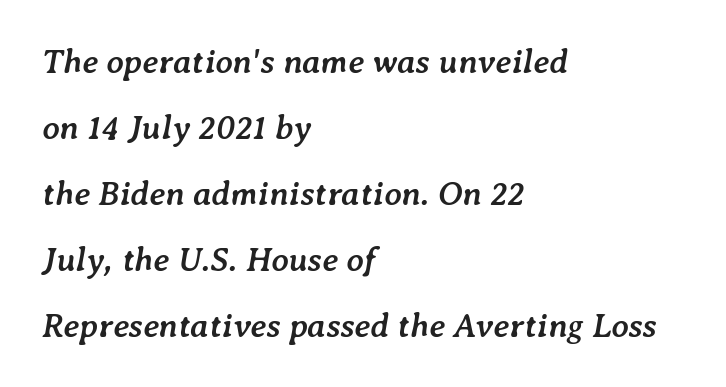
Q: Is the text bold? A: Yes.
Q: Is the text italic (slanted)? A: Yes, it leans right by about 7 degrees.
Q: Is the text underlined? A: No.
Q: How is the paragraph aligned? A: Left-aligned.
Q: Is the spacing between letters normal or unusually wide? A: Normal.
Q: Is the spacing between lines tight, normal or loose? A: Loose.
Q: Width (condensed, normal, or wide)? A: Normal.
Q: Stroke contrast? A: Low.
Q: x-height? A: Medium.
Q: Monospaced? A: No.
